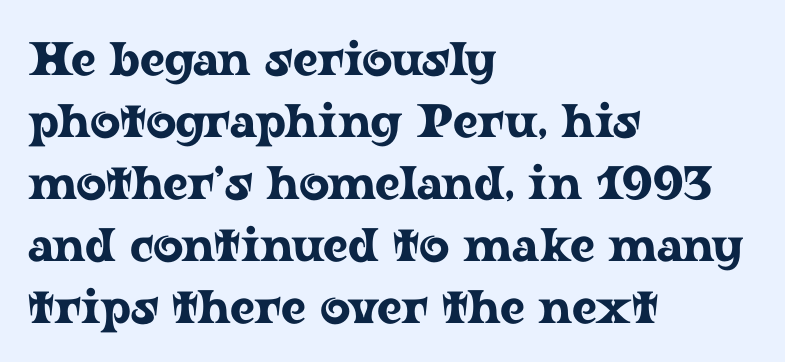
{"serif": "yes", "italic": "no", "width": "wide", "stroke_contrast": "low", "x_height": "medium", "monospaced": "no", "underline": "no", "align": "left", "line_spacing": "normal", "line_spacing_ratio": 1.32, "letter_spacing": "normal", "letter_spacing_em": 0.0, "glyph_px": 47}
